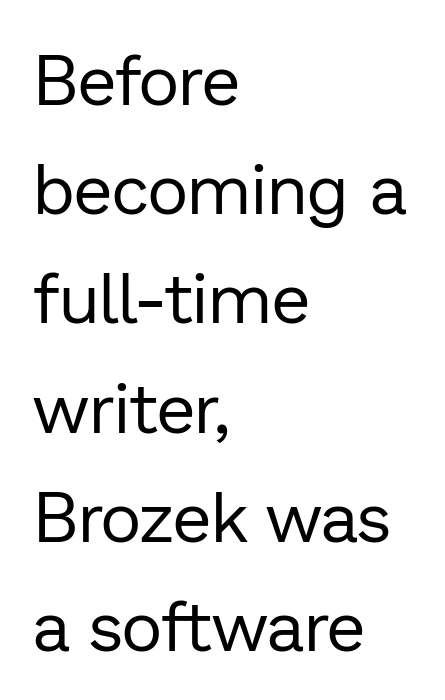
{"serif": "no", "italic": "no", "bold": "no", "weight": "regular", "width": "normal", "stroke_contrast": "low", "x_height": "medium", "monospaced": "no", "underline": "no", "align": "left", "line_spacing": "normal", "line_spacing_ratio": 1.56, "letter_spacing": "normal", "letter_spacing_em": 0.0, "glyph_px": 70}
